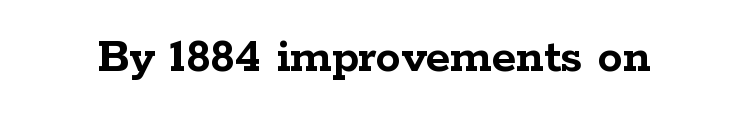
The image shows 50 px semibold, wide serif type, upright; set normal letter spacing, not underlined; low stroke contrast and a medium x-height.
